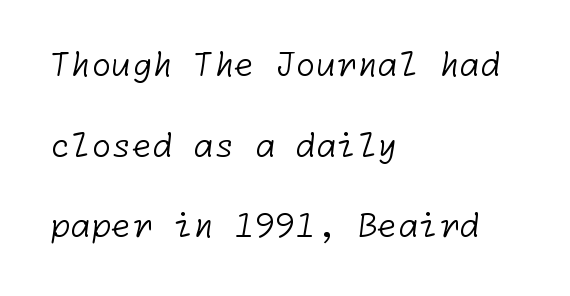
{"serif": "no", "bold": "no", "weight": "light", "width": "normal", "stroke_contrast": "low", "x_height": "medium", "underline": "no", "align": "left", "line_spacing": "loose", "line_spacing_ratio": 2.44, "letter_spacing": "normal", "letter_spacing_em": 0.0, "glyph_px": 33}
